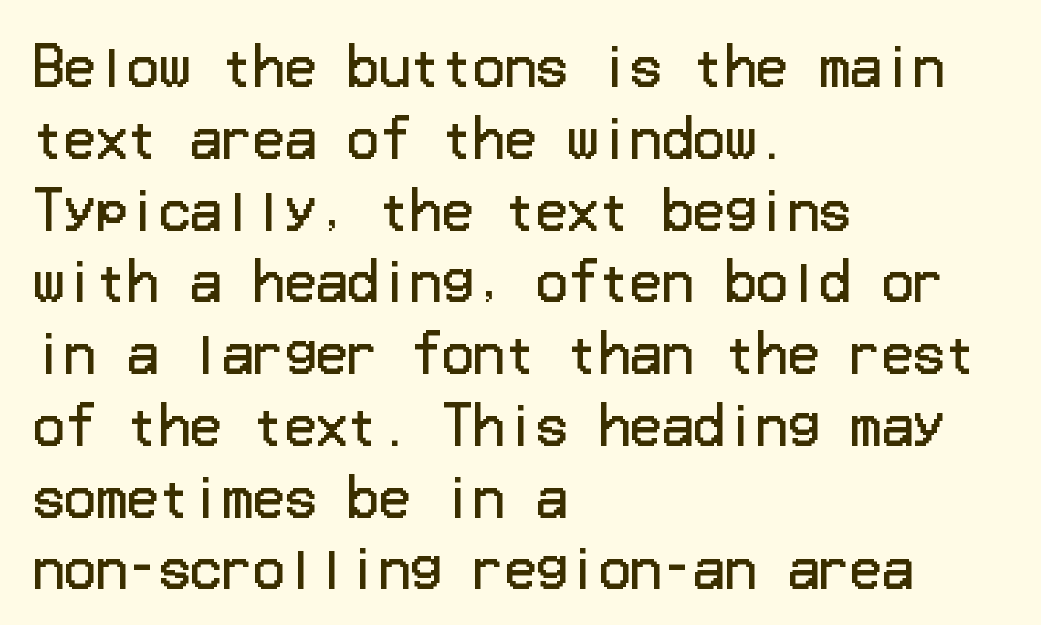
Q: Is the text bold? A: No.
Q: Is the text italic (slanted)? A: No, it is upright.
Q: Is the typeface a serif or a sans-serif typeface? A: Sans-serif.
Q: Is the text underlined? A: No.
Q: How is the paragraph aligned? A: Left-aligned.
Q: Is the spacing between letters normal or unusually wide? A: Normal.
Q: Is the spacing between lines tight, normal or loose? A: Normal.
Q: Width (condensed, normal, or wide)? A: Normal.
Q: Stroke contrast? A: Low.
Q: x-height? A: Medium.
